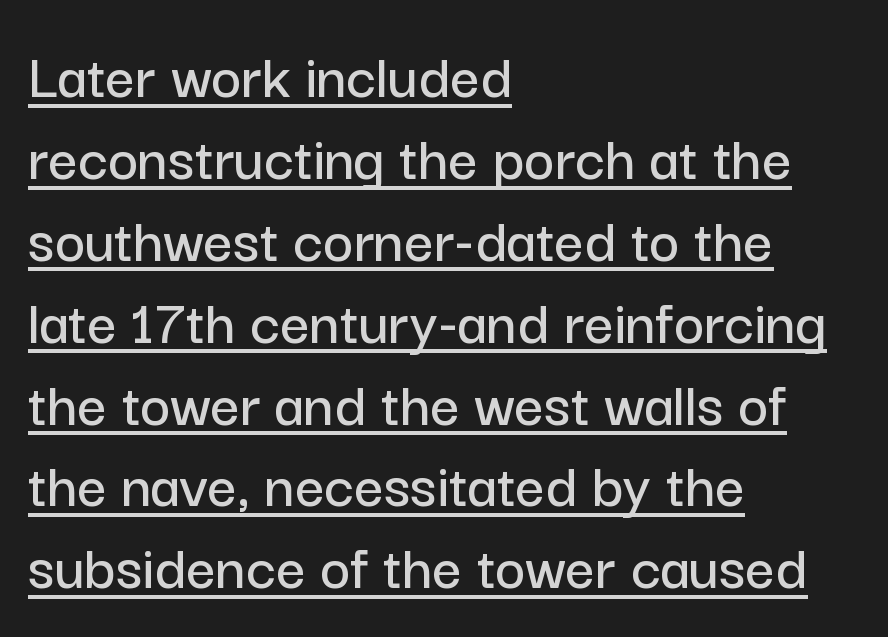
Is this a fixed-width face? No — the glyphs have proportional, varying widths. Posture: upright roman. This rendering features underlined lettering. No feet cap the strokes, marking this as sans-serif type. Line beginnings align vertically; line endings do not.
